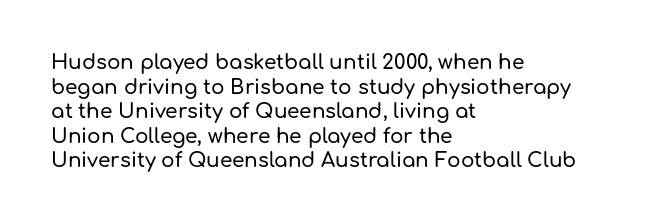
The image shows 20 px text type, upright; set left-aligned, line spacing 1.23x, normal letter spacing, not underlined.
